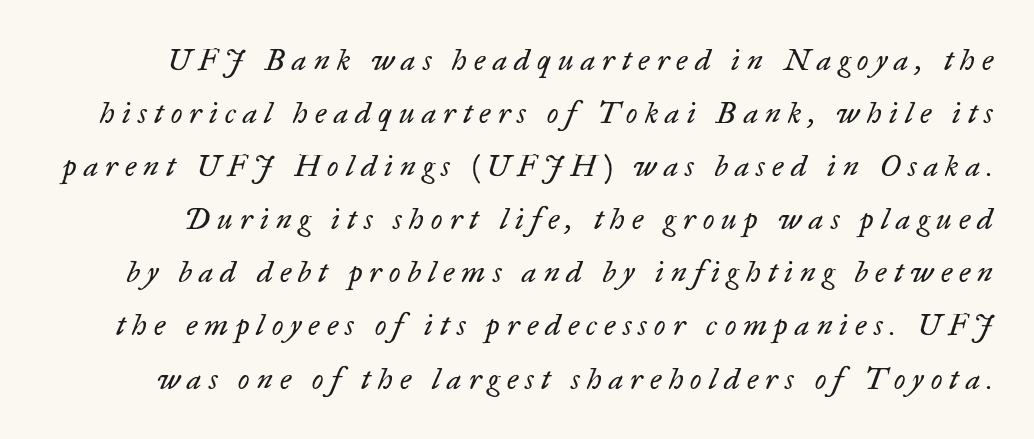
{"serif": "yes", "italic": "yes", "lean": "right", "slant_degrees": 17, "bold": "no", "weight": "regular", "width": "normal", "stroke_contrast": "low", "x_height": "small", "monospaced": "no", "underline": "no", "line_spacing_ratio": 1.77, "letter_spacing": "wide", "letter_spacing_em": 0.24, "glyph_px": 30}
